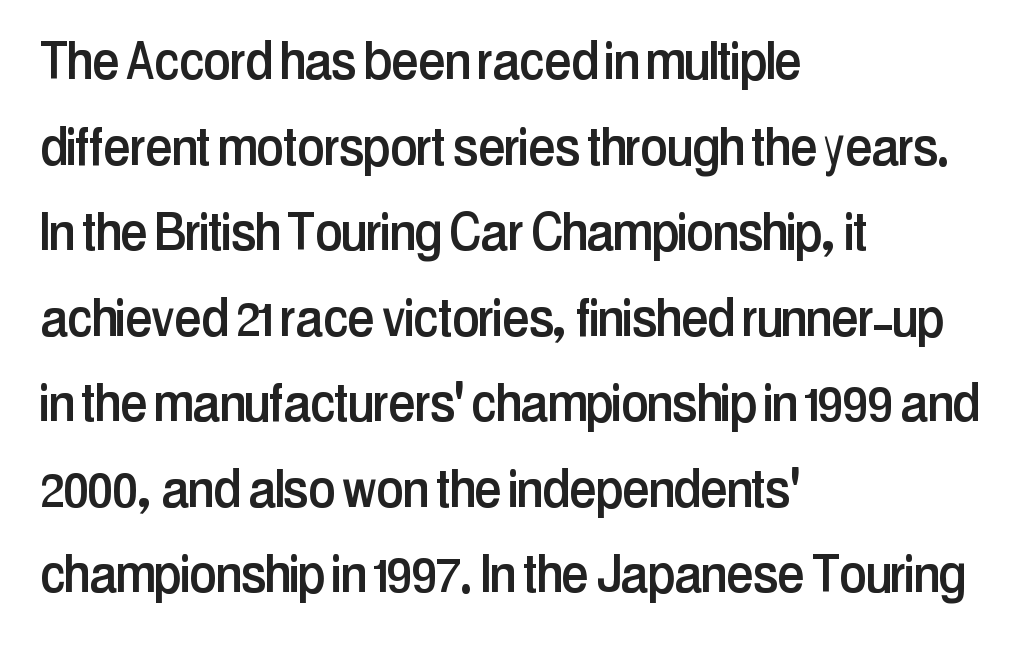
The letters sit at their default tracking, neither squeezed nor spread. Glance below the letters and you will spot only blank space. The rendering anchors every line to the left-hand side. The font family rendered here belongs to the sans-serif group. A typesetter would call this leading conventional body-copy spacing.
